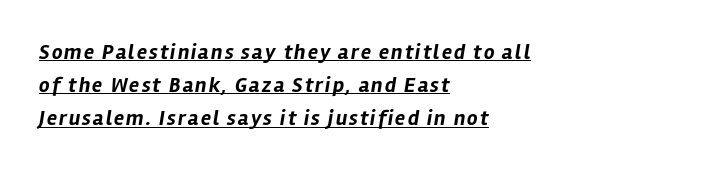
{"italic": "yes", "lean": "right", "slant_degrees": 12, "bold": "yes", "underline": "yes", "align": "left", "line_spacing": "normal", "line_spacing_ratio": 1.58, "glyph_px": 21}
